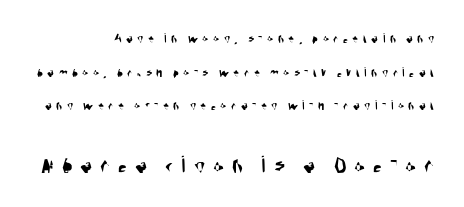
{"underline": "no", "line_spacing": "loose", "line_spacing_ratio": 2.4, "letter_spacing": "wide", "letter_spacing_em": 0.32, "larger_block": "second", "size_ratio": 1.79, "glyph_px": 25}
